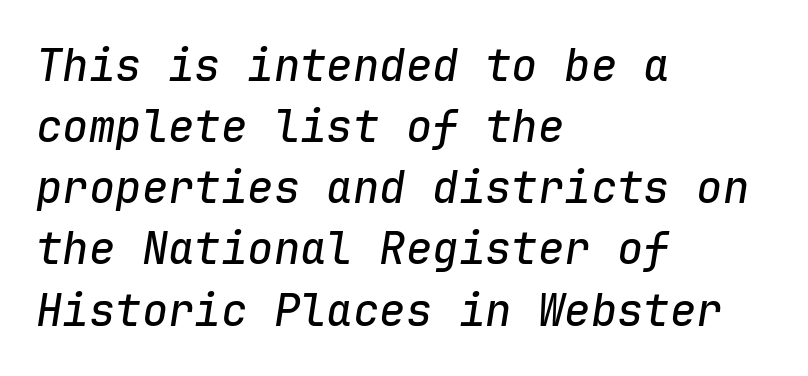
Nobody drew a line under any word here. The designer left line spacing at the default. Monospaced: the letters line up in strict vertical columns. The text carries the slant typical of an italic or oblique font. How are the letters spaced? Ordinarily, with no added tracking.
